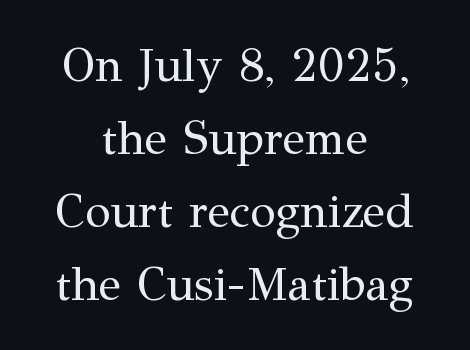
{"serif": "yes", "italic": "no", "bold": "no", "weight": "regular", "width": "normal", "stroke_contrast": "medium", "x_height": "medium", "monospaced": "no", "underline": "no", "align": "center", "line_spacing": "normal", "line_spacing_ratio": 1.55, "letter_spacing": "normal", "letter_spacing_em": 0.0, "glyph_px": 47}
